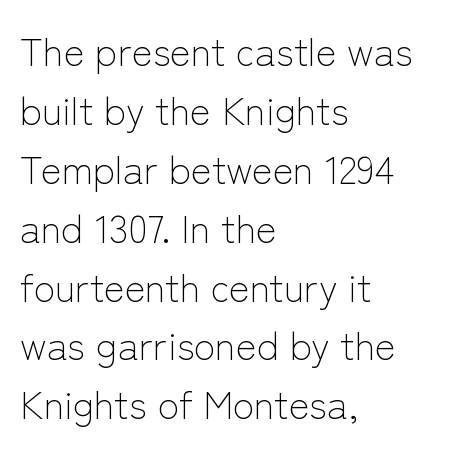
The image shows 39 px light sans-serif type, upright; set left-aligned, normal line spacing (1.51x), normal letter spacing, not underlined; low stroke contrast and a medium x-height.
